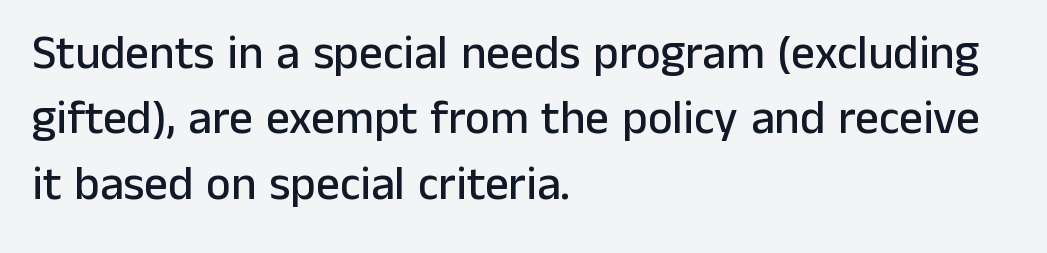
Note the varied advance widths — an 'i' is clearly narrower than an 'm'. Where is the straight margin? On the left. The type family on display is of the sans-serif kind. Anything drawn beneath the words? Only blank space.
